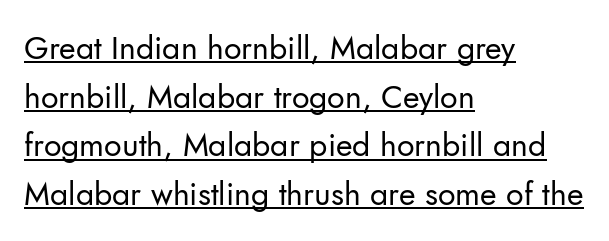
{"serif": "no", "italic": "no", "bold": "no", "weight": "regular", "width": "normal", "stroke_contrast": "low", "x_height": "small", "monospaced": "no", "underline": "yes", "align": "left", "line_spacing": "normal", "line_spacing_ratio": 1.52, "letter_spacing": "normal", "letter_spacing_em": 0.0, "glyph_px": 32}
